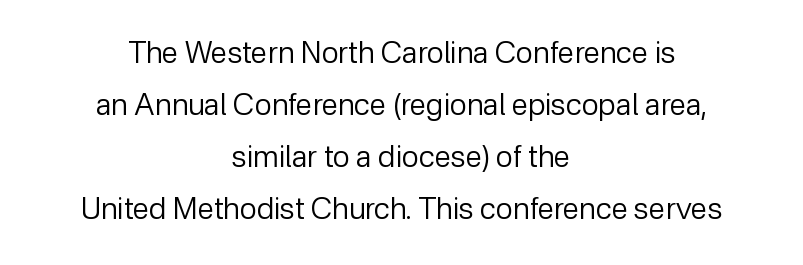
{"serif": "no", "italic": "no", "bold": "no", "weight": "regular", "width": "normal", "stroke_contrast": "low", "x_height": "medium", "monospaced": "no", "underline": "no", "align": "center", "line_spacing_ratio": 1.73, "letter_spacing": "normal", "letter_spacing_em": 0.0, "glyph_px": 30}
